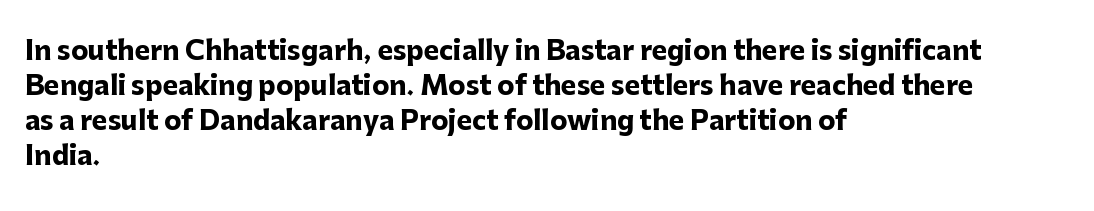
The baseline area is clear. The lines in this sample share a left origin and differ only in where they stop. The type is set solid horizontally, with unmodified tracking. Compared with typical paragraphs, the rows here are spaced about the same. Thick stems and heavy bowls — unmistakably bold. Ascenders rise straight up at ninety degrees.
